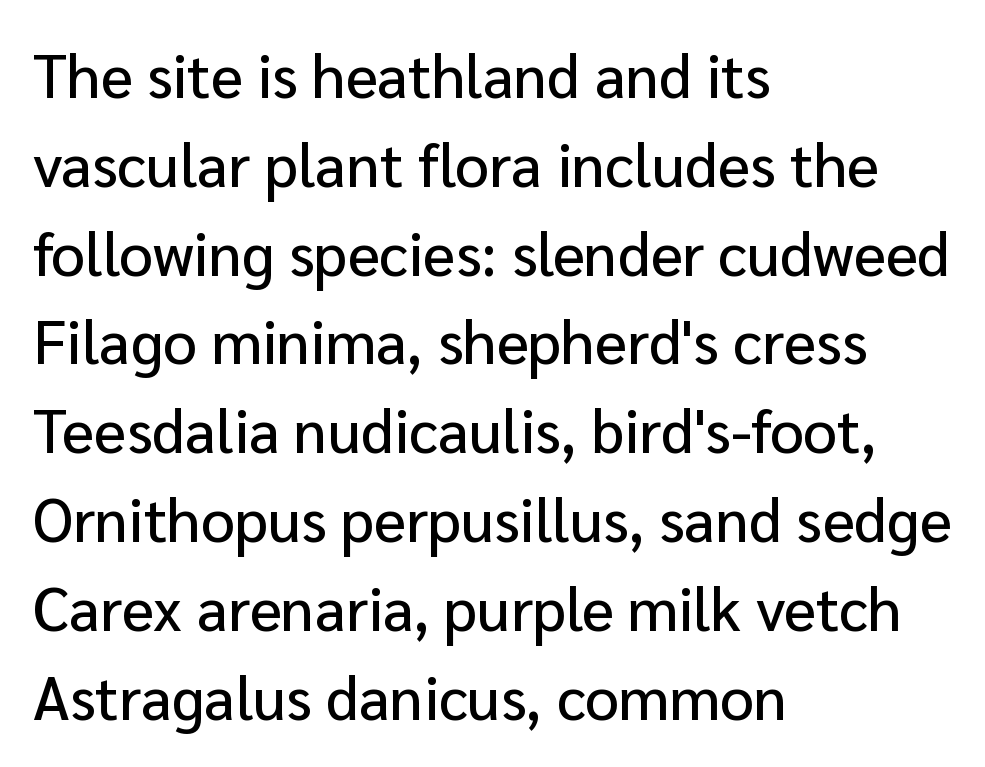
The image shows 60 px sans-serif type, upright; set left-aligned, normal line spacing (1.48x), normal letter spacing, not underlined; low stroke contrast and a medium x-height.
